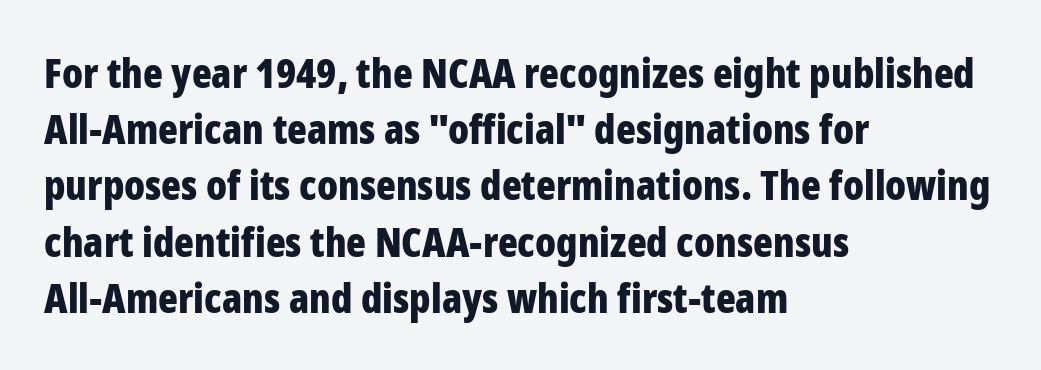
Q: Is the text bold? A: Yes.
Q: Is the text italic (slanted)? A: No, it is upright.
Q: Is the typeface a serif or a sans-serif typeface? A: Sans-serif.
Q: Is the text underlined? A: No.
Q: How is the paragraph aligned? A: Left-aligned.
Q: Is the spacing between letters normal or unusually wide? A: Normal.
Q: Is the spacing between lines tight, normal or loose? A: Normal.
Q: Width (condensed, normal, or wide)? A: Condensed.
Q: Stroke contrast? A: Low.
Q: x-height? A: Medium.
Q: Monospaced? A: No.
